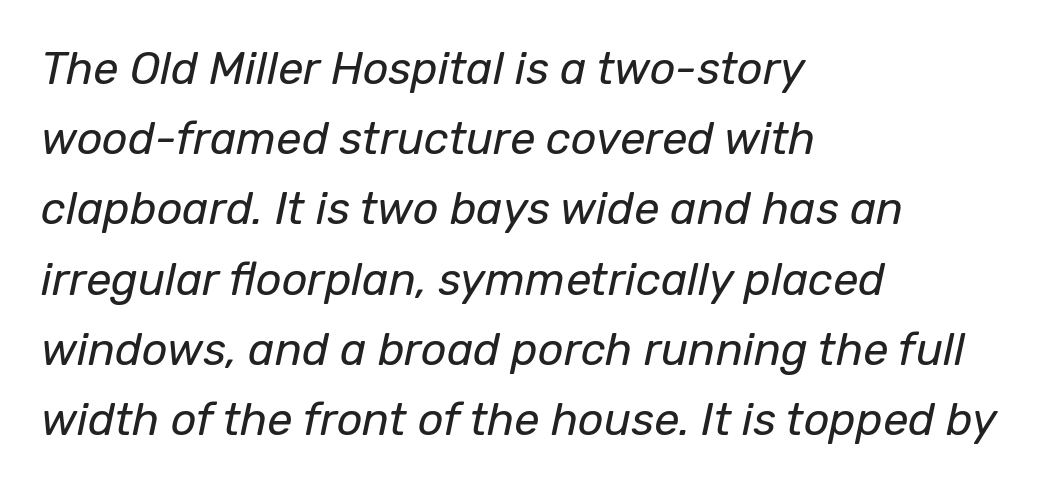
Q: Is the text bold? A: No.
Q: Is the text italic (slanted)? A: Yes, it leans right by about 12 degrees.
Q: Is the text underlined? A: No.
Q: How is the paragraph aligned? A: Left-aligned.
Q: Is the spacing between letters normal or unusually wide? A: Normal.
Q: Is the spacing between lines tight, normal or loose? A: Normal.
Q: Width (condensed, normal, or wide)? A: Normal.
Q: Stroke contrast? A: Low.
Q: x-height? A: Medium.
Q: Monospaced? A: No.
